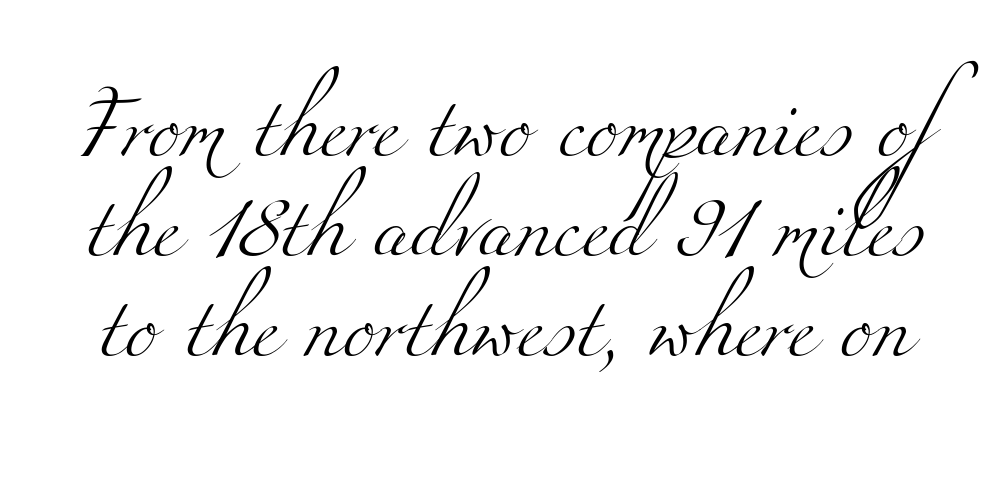
Q: Is the text bold? A: No.
Q: Is the text underlined? A: No.
Q: Is the spacing between letters normal or unusually wide? A: Normal.
Q: Is the spacing between lines tight, normal or loose? A: Normal.
Q: Width (condensed, normal, or wide)? A: Wide.
Q: Stroke contrast? A: Medium.
Q: x-height? A: Small.
Q: Monospaced? A: No.
